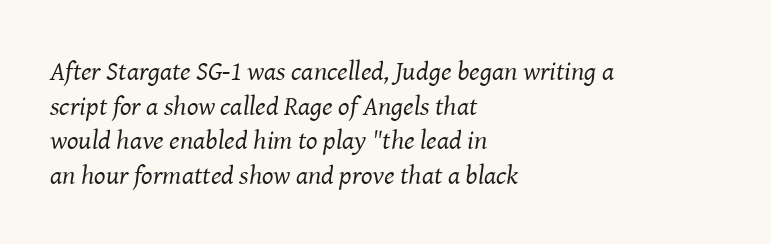
The strip under each line holds only bare page. Letters have the restrained weight of plain body copy at most. Would a proofreader flag this as italicized? Yes. The compositor pushed each line to the left boundary. Interline gaps are of average width in this sample. The rendering keeps characters at their native spacing.
